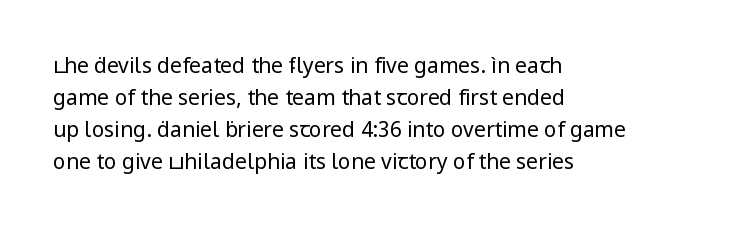
Vertical strokes here are truly vertical. The paragraph has a hard left edge and a soft right edge. The rendering uses a moderate line-height, typical for paragraphs. The cut favours lightness, reaching ordinary text weight at its darkest.
